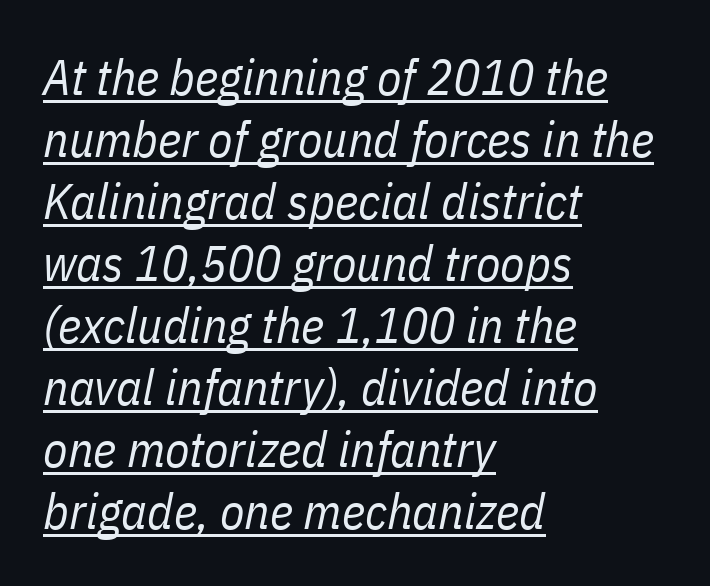
You can tell it's italic because the verticals aren't actually vertical. The rag falls on the right side of this text block. Tracking here is standard; glyphs follow each other at the usual distance. The passage shown is typed in a proportional face where columns would drift. Stroke thickness stays within the range of a standard reading face or lighter.
